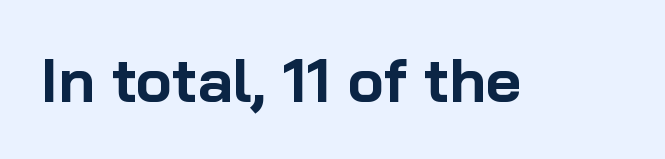
Q: Is the text bold? A: Yes.
Q: Is the text italic (slanted)? A: No, it is upright.
Q: Is the typeface a serif or a sans-serif typeface? A: Sans-serif.
Q: Is the text underlined? A: No.
Q: Is the spacing between letters normal or unusually wide? A: Normal.
Q: Width (condensed, normal, or wide)? A: Normal.
Q: Stroke contrast? A: Low.
Q: x-height? A: Medium.
Q: Monospaced? A: No.
